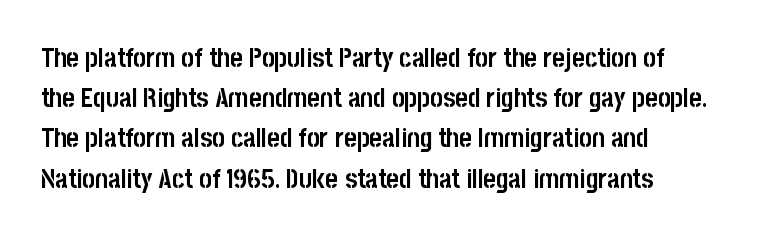
{"italic": "no", "bold": "yes", "underline": "no", "align": "left", "line_spacing": "normal", "line_spacing_ratio": 1.49, "letter_spacing": "normal", "letter_spacing_em": 0.0, "glyph_px": 27}
